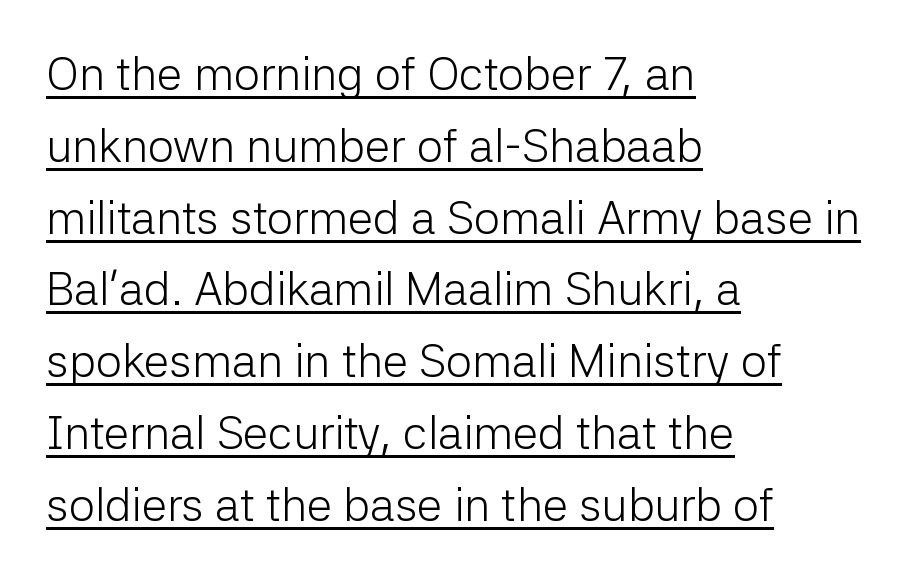
No heavy texture on the line: the type isn't bold. This sample has the flowing, uneven cadence of proportional lettering. Is there much room between lines? A standard amount, neither cramped nor airy. Each word holds together tightly as a unit, with standard inter-letter gaps. The characters display no serif detailing; their extremities are plain.
